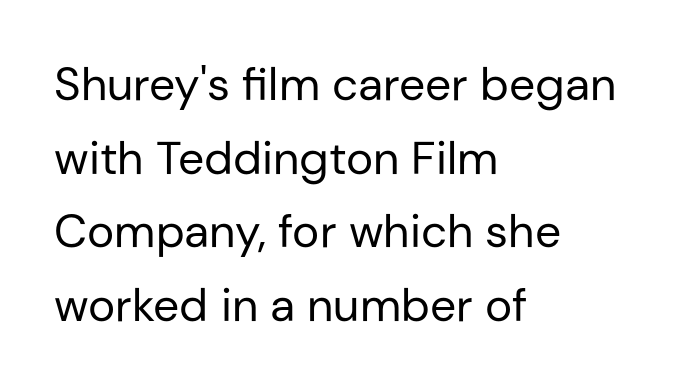
The tracking reads as untouched default to a designer's eye. The baseline area is clear. The passage is arranged the way most books set body copy — flush left. Rendered with straight, roman letterforms. The face used here is proportionally spaced, like ordinary book or web type.
